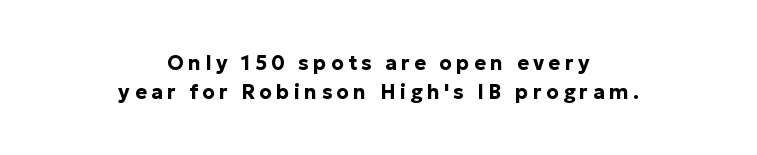
The space directly below the letters is spotless. In CSS terms this would be text-align: center. I'd describe the lettering as bold — thick and assertive. The typography opts for an upright posture over an oblique one. The lines sit at an ordinary, default distance from one another. Honestly, the letter spacing is so wide it's the main thing you notice.
